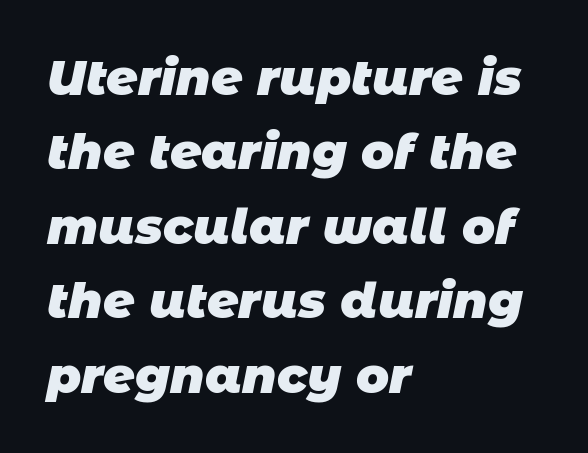
These lines are composed in type without serifs. The line-height multiplier appears to be the usual default. Caption: multi-line text, flush left, ragged right. This is heavy type, rendered in bold. Students, note that the glyphs here touch the page at normal intervals.
